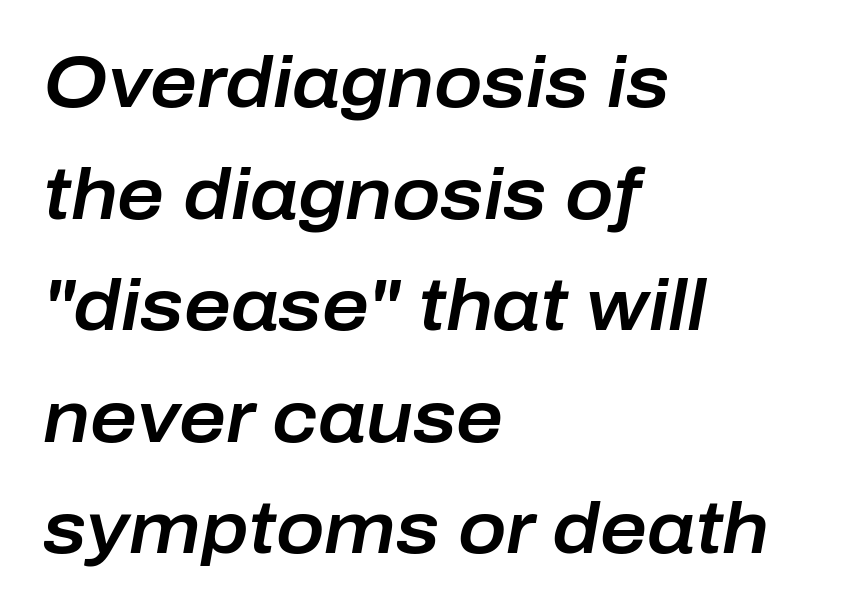
Q: Is the text italic (slanted)? A: Yes, it leans right by about 10 degrees.
Q: Is the text underlined? A: No.
Q: How is the paragraph aligned? A: Left-aligned.
Q: Is the spacing between letters normal or unusually wide? A: Normal.
Q: Is the spacing between lines tight, normal or loose? A: Normal.
Q: Width (condensed, normal, or wide)? A: Normal.
Q: Stroke contrast? A: Low.
Q: x-height? A: Medium.
Q: Monospaced? A: No.
